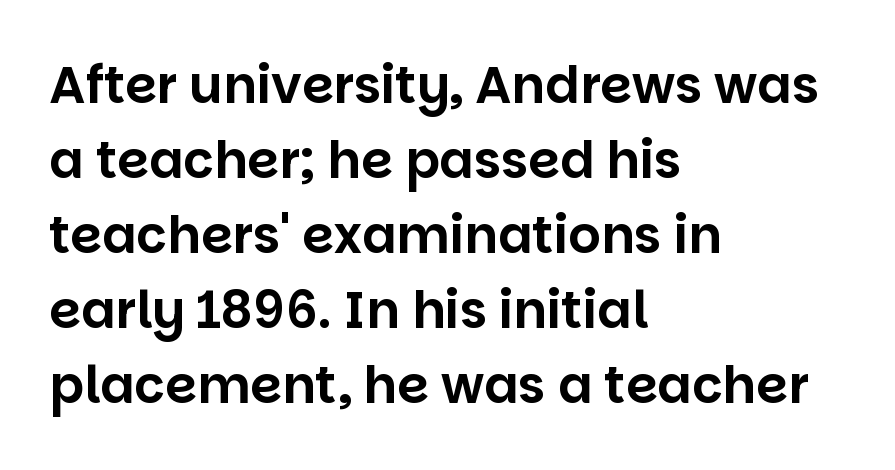
Spacing verdict: proportional, widths tailored to each character. I'd call this a sans setting — the letters go barefoot. The lettering stays uniformly vertical, giving the passage a roman look. Underline: absent.
